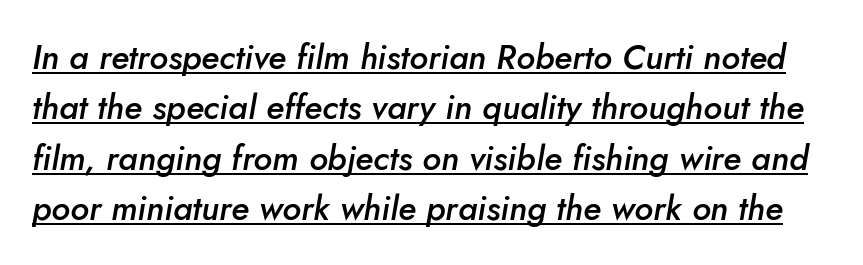
{"italic": "yes", "lean": "right", "slant_degrees": 5, "bold": "semi", "weight": "semibold", "width": "normal", "stroke_contrast": "low", "x_height": "small", "monospaced": "no", "underline": "yes", "line_spacing": "normal", "line_spacing_ratio": 1.48, "letter_spacing": "normal", "letter_spacing_em": 0.0, "glyph_px": 34}
